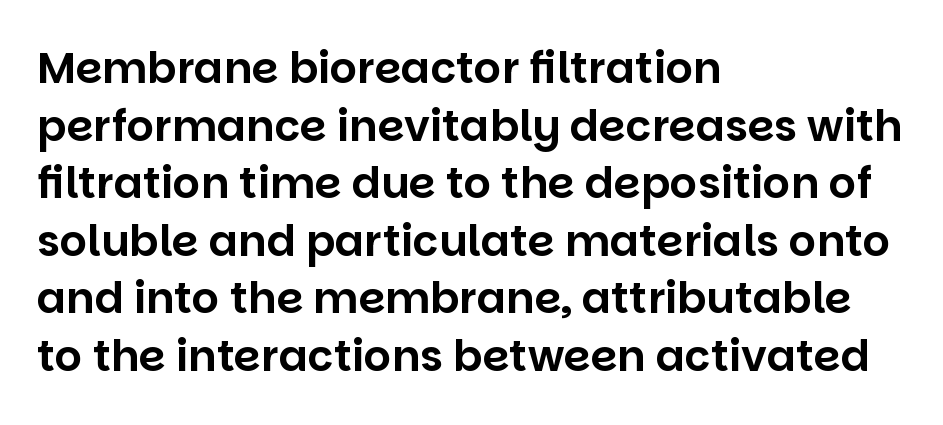
The baseline area is clear. In terms of posture, this sample is upright. These lines stack with their left ends in a neat column. This is sans-serif lettering, the kind often seen on screens and signage.
